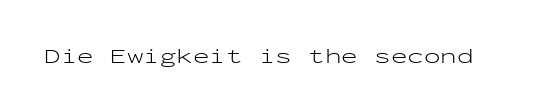
Q: Is the text bold? A: No.
Q: Is the text italic (slanted)? A: No, it is upright.
Q: Is the text underlined? A: No.
Q: Is the spacing between letters normal or unusually wide? A: Normal.
